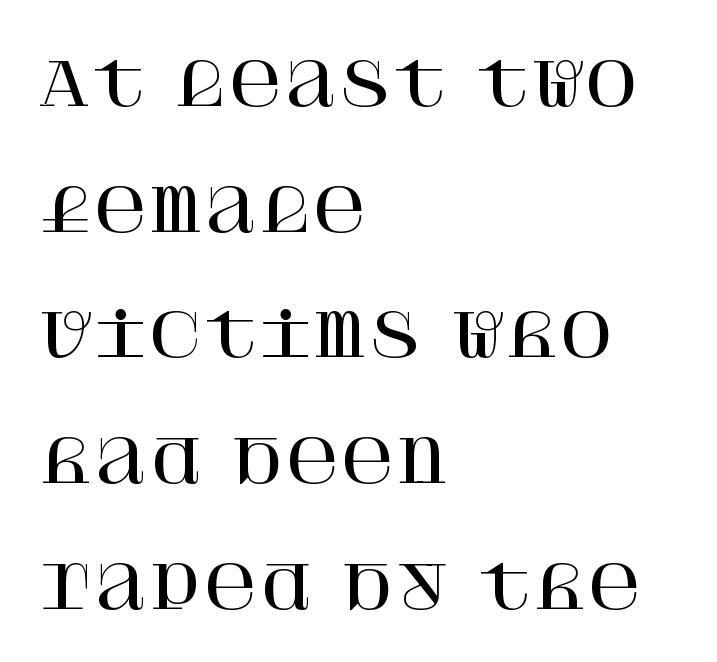
{"serif": "yes", "italic": "no", "width": "normal", "stroke_contrast": "high", "x_height": "large", "underline": "no", "align": "left", "line_spacing": "loose", "line_spacing_ratio": 2.13, "letter_spacing": "normal", "letter_spacing_em": 0.0, "glyph_px": 59}
